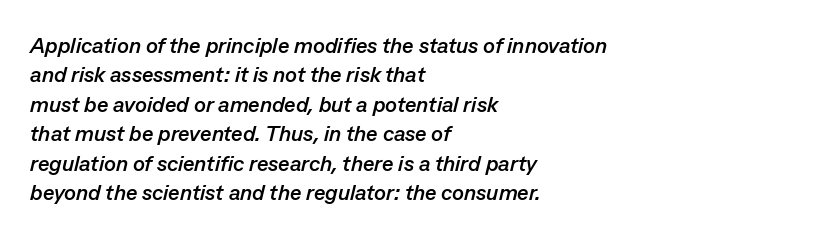
Slanted lettering throughout. The passage shown stacks its lines at a standard gap. This sample is left-justified, so line endings fall wherever the words run out. Summary of weight: heavy, a full bold.
